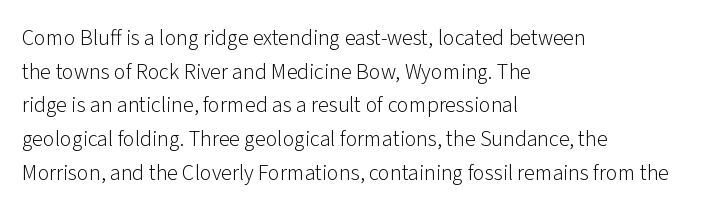
The image shows 22 px text type, upright; set left-aligned, normal line spacing (1.53x), normal letter spacing, not underlined.
